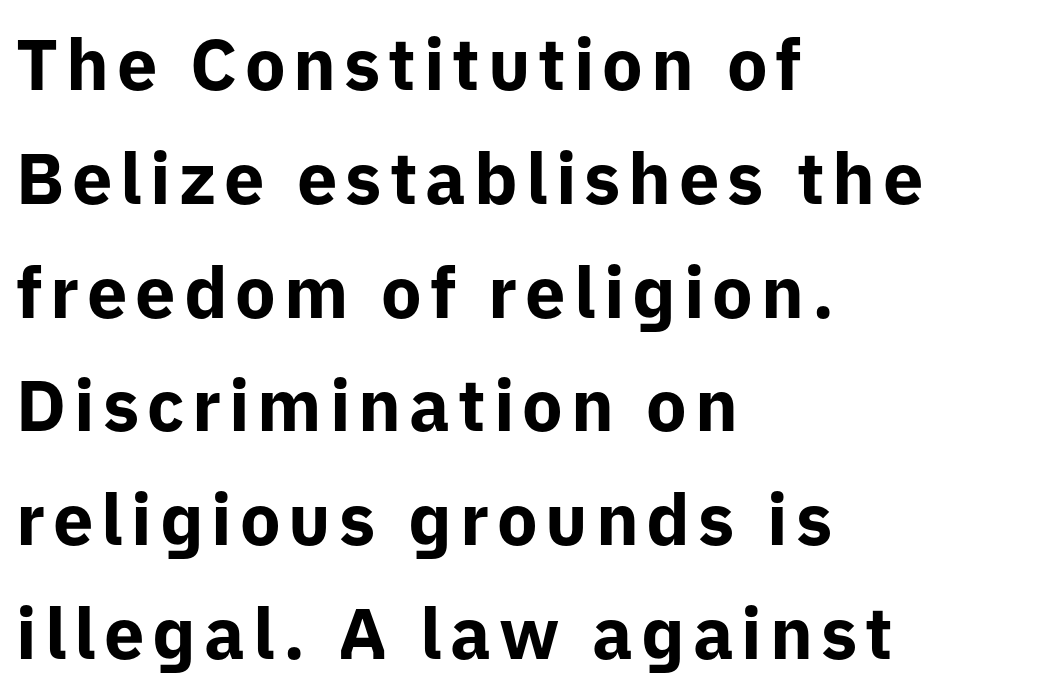
Leading matches the norm, producing a regular column. Regarding serifs, this sample does without them. If you drew a ruler down the left edge, every line would touch it. The foot of each line stays bare and open. Summary of weight: heavy, a full bold.
